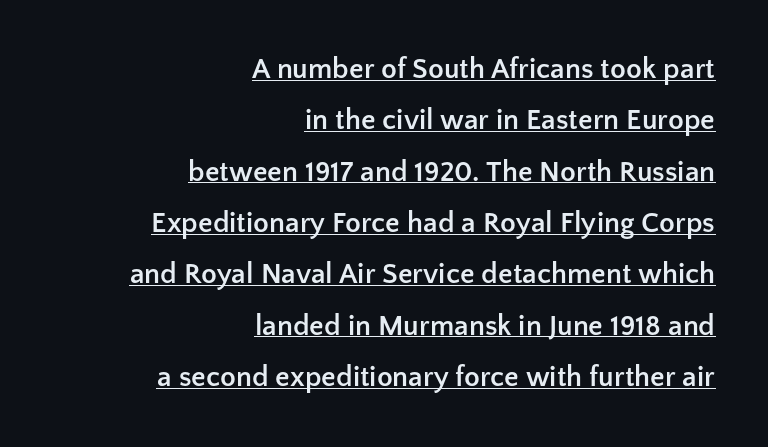
{"serif": "no", "italic": "no", "bold": "yes", "weight": "semibold", "width": "normal", "stroke_contrast": "low", "x_height": "medium", "monospaced": "no", "underline": "yes", "align": "right", "line_spacing_ratio": 1.77, "letter_spacing": "normal", "letter_spacing_em": 0.0, "glyph_px": 29}
